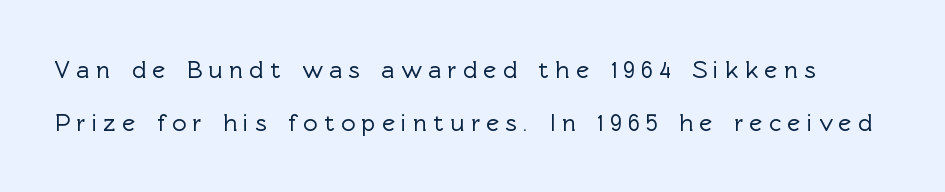
Loose tracking; the words dissolve into strings of separated letters. Rendered with straight, roman letterforms. Descenders are the only things crossing below the line. Airy leading.
